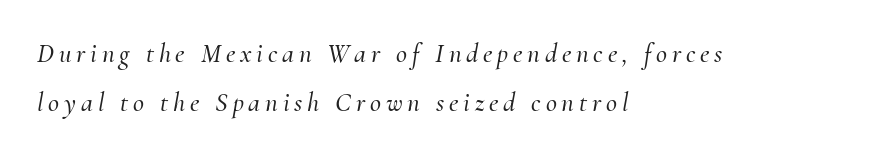
{"italic": "yes", "lean": "right", "slant_degrees": 10, "underline": "no", "align": "left", "line_spacing_ratio": 1.82, "glyph_px": 27}
